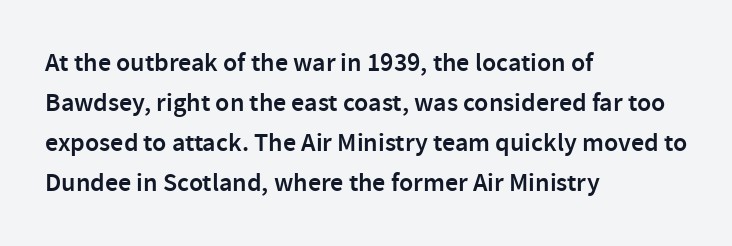
The image shows 26 px text type, upright; set left-aligned, normal line spacing (1.54x), normal letter spacing, not underlined.
